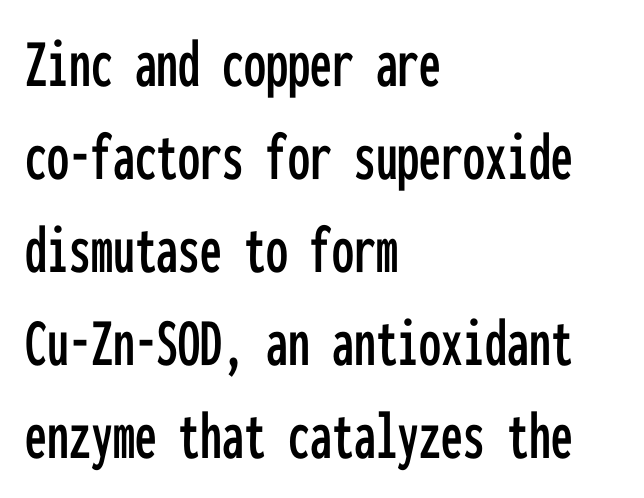
{"serif": "no", "italic": "no", "width": "condensed", "stroke_contrast": "low", "x_height": "medium", "monospaced": "yes", "underline": "no", "align": "left", "line_spacing": "normal", "line_spacing_ratio": 1.33, "letter_spacing": "normal", "letter_spacing_em": 0.0, "glyph_px": 70}
